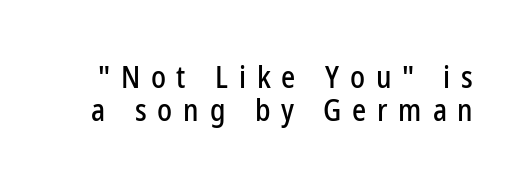
{"serif": "no", "italic": "no", "width": "condensed", "stroke_contrast": "low", "x_height": "medium", "monospaced": "no", "underline": "no", "line_spacing": "tight", "line_spacing_ratio": 1.09, "letter_spacing": "wide", "letter_spacing_em": 0.36, "glyph_px": 30}
